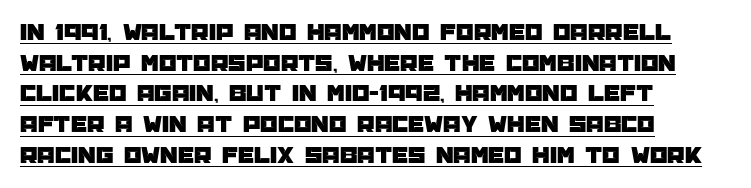
{"italic": "no", "underline": "yes", "align": "left", "line_spacing_ratio": 1.23, "letter_spacing": "normal", "letter_spacing_em": 0.0, "glyph_px": 25}
